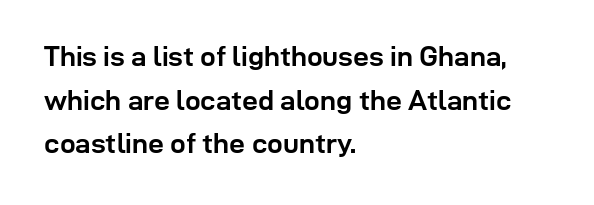
{"serif": "no", "italic": "no", "bold": "yes", "weight": "semibold", "width": "normal", "stroke_contrast": "low", "x_height": "medium", "monospaced": "no", "underline": "no", "align": "left", "line_spacing": "normal", "line_spacing_ratio": 1.56, "letter_spacing": "normal", "letter_spacing_em": 0.0, "glyph_px": 28}
